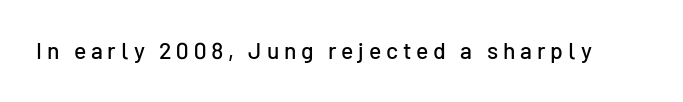
Bare-footed words on every line. These lines were composed using upright roman letters. The rendering inserts visible extra space after every character.
